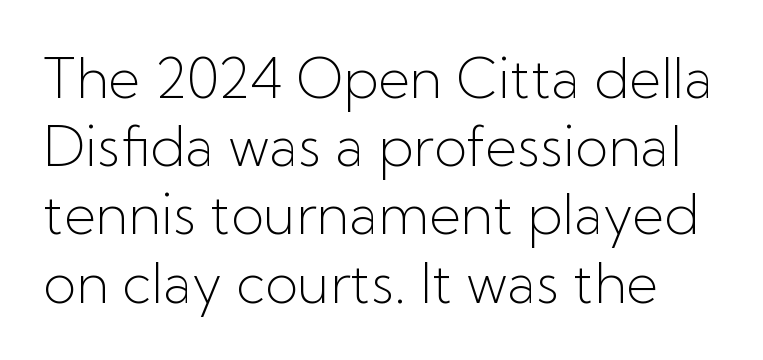
Q: Is the text bold? A: No.
Q: Is the text italic (slanted)? A: No, it is upright.
Q: Is the typeface a serif or a sans-serif typeface? A: Sans-serif.
Q: Is the text underlined? A: No.
Q: Is the spacing between letters normal or unusually wide? A: Normal.
Q: Width (condensed, normal, or wide)? A: Normal.
Q: Stroke contrast? A: Low.
Q: x-height? A: Medium.
Q: Monospaced? A: No.
